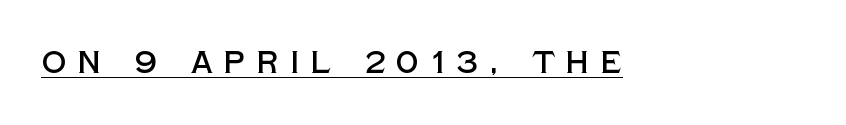
Q: Is the text italic (slanted)? A: No, it is upright.
Q: Is the typeface a serif or a sans-serif typeface? A: Sans-serif.
Q: Is the text underlined? A: Yes.
Q: Is the spacing between letters normal or unusually wide? A: Unusually wide.
Q: Width (condensed, normal, or wide)? A: Normal.
Q: x-height? A: Large.
Q: Monospaced? A: No.
